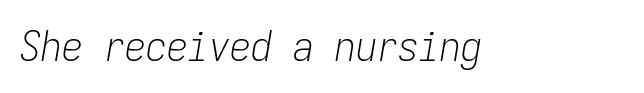
The image shows 42 px light, condensed type, italic (leaning right), monospaced; set normal letter spacing, not underlined; low stroke contrast and a medium x-height.
